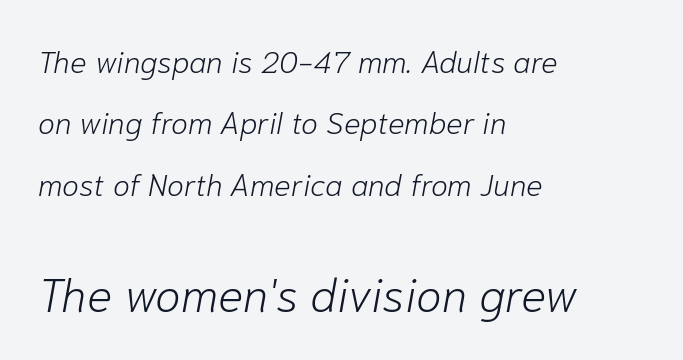
The image shows 47 px light type, italic (leaning right); set left-aligned, loose line spacing (1.98x), normal letter spacing, not underlined; the second (bottom) block is 1.52x larger; low stroke contrast and a medium x-height.
